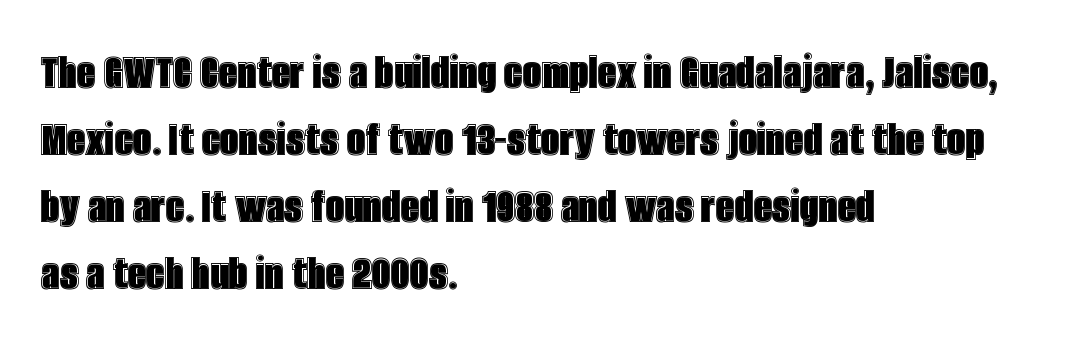
Q: Is the text italic (slanted)? A: No, it is upright.
Q: Is the text underlined? A: No.
Q: How is the paragraph aligned? A: Left-aligned.
Q: Is the spacing between letters normal or unusually wide? A: Normal.
Q: Is the spacing between lines tight, normal or loose? A: Normal.
Q: Width (condensed, normal, or wide)? A: Condensed.
Q: x-height? A: Large.
Q: Monospaced? A: No.
